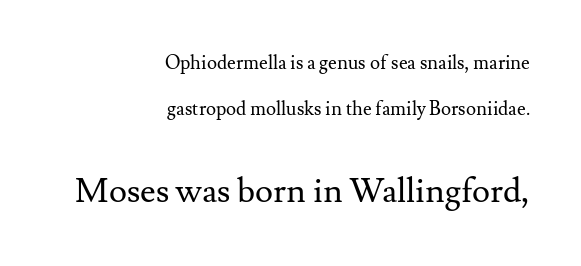
{"serif": "yes", "italic": "no", "bold": "no", "weight": "regular", "width": "normal", "stroke_contrast": "medium", "x_height": "small", "monospaced": "no", "underline": "no", "align": "right", "line_spacing": "loose", "line_spacing_ratio": 2.42, "letter_spacing": "normal", "letter_spacing_em": 0.0, "larger_block": "second", "size_ratio": 1.79, "glyph_px": 34}
